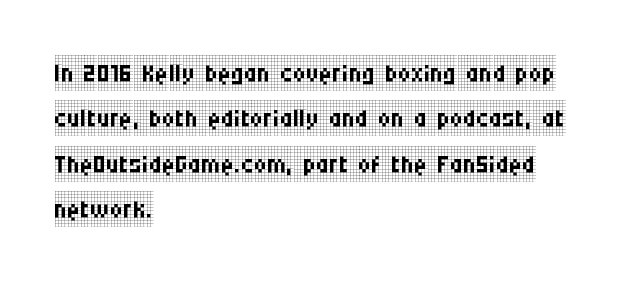
The image shows 36 px regular-weight, condensed serif type, upright; set left-aligned, normal line spacing (1.26x), normal letter spacing, not underlined; low stroke contrast and a large x-height.
